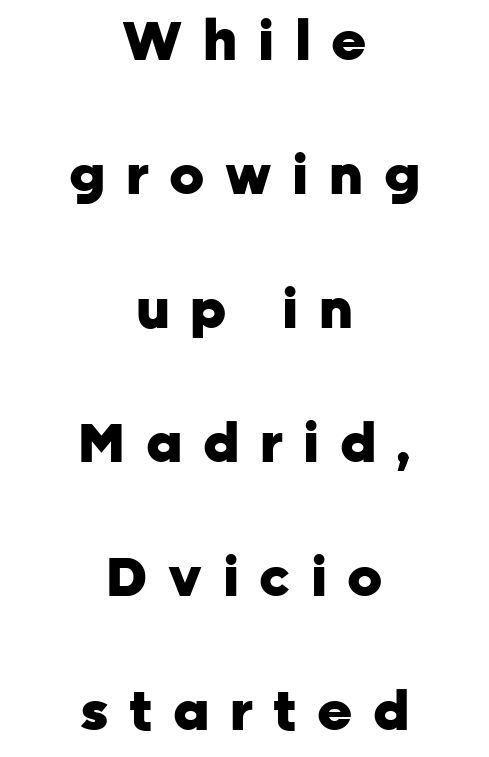
Q: Is the text bold? A: Yes.
Q: Is the text italic (slanted)? A: No, it is upright.
Q: Is the typeface a serif or a sans-serif typeface? A: Sans-serif.
Q: Is the text underlined? A: No.
Q: How is the paragraph aligned? A: Centered.
Q: Is the spacing between letters normal or unusually wide? A: Unusually wide.
Q: Is the spacing between lines tight, normal or loose? A: Loose.
Q: Width (condensed, normal, or wide)? A: Normal.
Q: Stroke contrast? A: Low.
Q: x-height? A: Medium.
Q: Monospaced? A: No.
